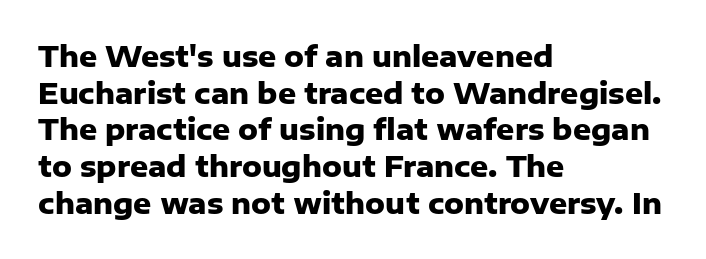
Think of a printed novel: that variable character pitch is what you see here. The lettering holds an erect, upright posture throughout. The passage shown has conventional tracking throughout. Every row of glyphs begins at an identical x-position on the left. The string is rendered with underlining switched off. Compared with an ordinary text face, these strokes are far heavier — a full bold.
